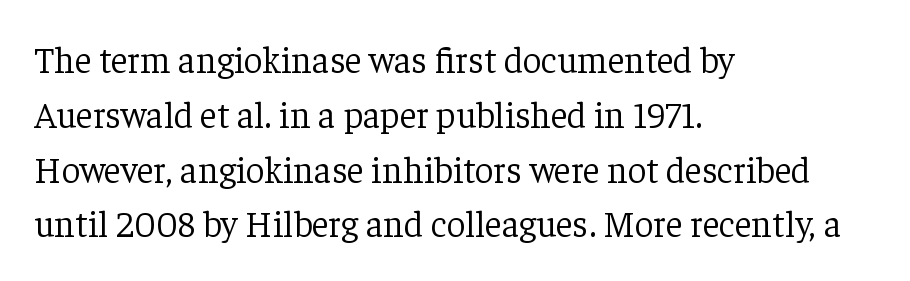
Q: Is the text bold? A: No.
Q: Is the text italic (slanted)? A: No, it is upright.
Q: Is the typeface a serif or a sans-serif typeface? A: Serif.
Q: Is the text underlined? A: No.
Q: How is the paragraph aligned? A: Left-aligned.
Q: Is the spacing between letters normal or unusually wide? A: Normal.
Q: Is the spacing between lines tight, normal or loose? A: Normal.
Q: Width (condensed, normal, or wide)? A: Normal.
Q: Stroke contrast? A: Low.
Q: x-height? A: Medium.
Q: Monospaced? A: No.
